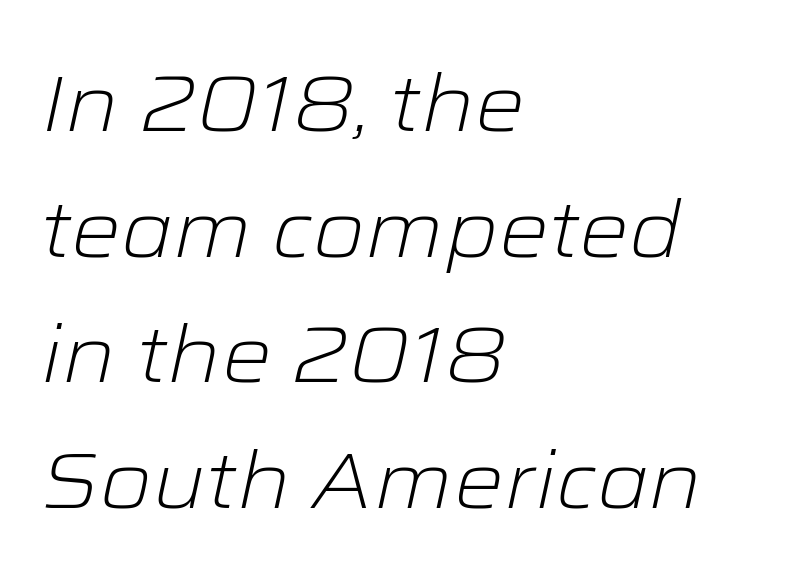
Q: Is the text bold? A: No.
Q: Is the text italic (slanted)? A: Yes, it leans right by about 12 degrees.
Q: Is the text underlined? A: No.
Q: How is the paragraph aligned? A: Left-aligned.
Q: Is the spacing between letters normal or unusually wide? A: Normal.
Q: Is the spacing between lines tight, normal or loose? A: Normal.
Q: Width (condensed, normal, or wide)? A: Wide.
Q: Stroke contrast? A: Low.
Q: x-height? A: Medium.
Q: Monospaced? A: No.
